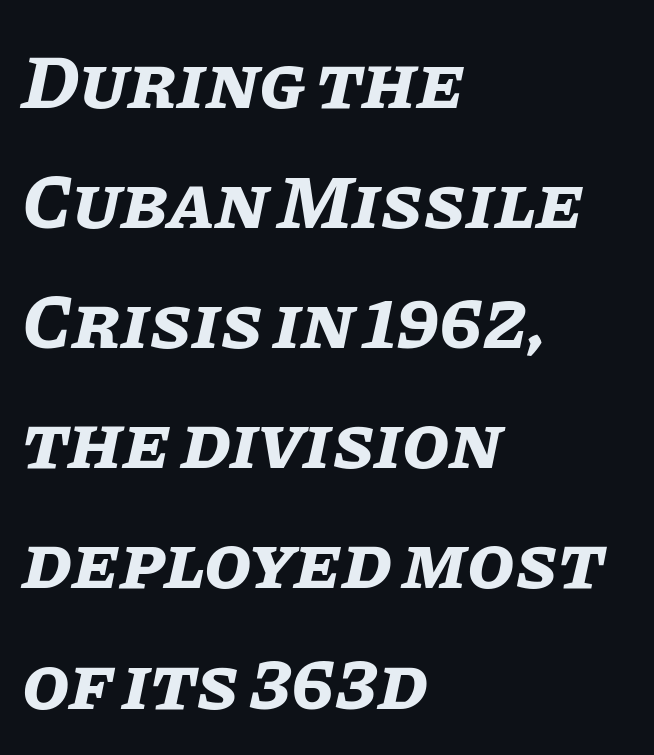
{"italic": "yes", "lean": "right", "slant_degrees": 11, "bold": "yes", "weight": "bold", "width": "normal", "stroke_contrast": "low", "x_height": "large", "monospaced": "no", "underline": "no", "align": "left", "line_spacing": "normal", "line_spacing_ratio": 1.56, "letter_spacing": "normal", "letter_spacing_em": 0.0, "glyph_px": 77}
